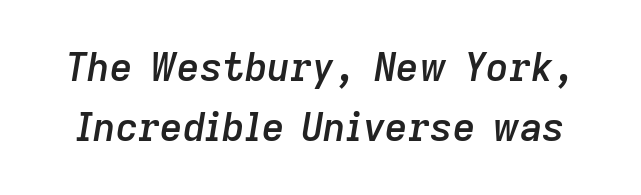
{"italic": "yes", "lean": "right", "slant_degrees": 9, "bold": "semi", "weight": "semibold", "width": "normal", "stroke_contrast": "low", "x_height": "medium", "monospaced": "no", "underline": "no", "line_spacing": "normal", "line_spacing_ratio": 1.55, "letter_spacing": "normal", "letter_spacing_em": 0.0, "glyph_px": 39}
